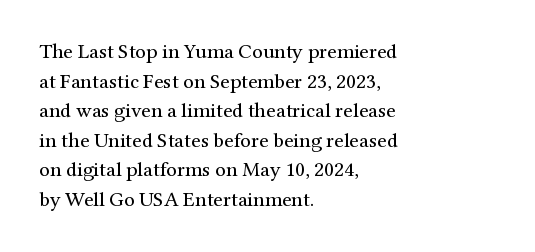
The image shows 21 px text type, upright; set left-aligned, normal line spacing (1.41x), normal letter spacing, not underlined.
